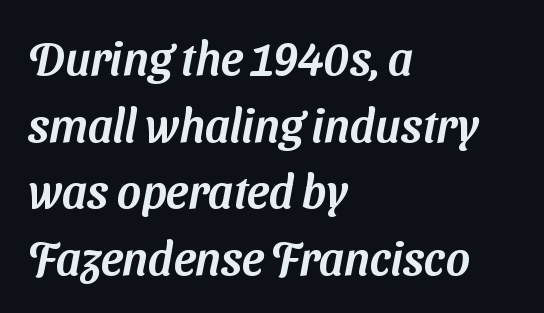
The image shows 46 px sans-serif type; set left-aligned, normal line spacing (1.45x), normal letter spacing, not underlined; medium stroke contrast and a medium x-height.
